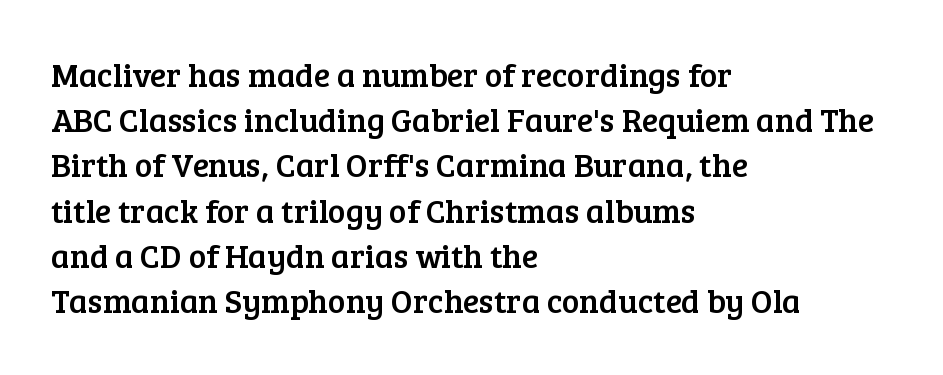
{"serif": "yes", "italic": "no", "width": "normal", "stroke_contrast": "low", "x_height": "medium", "monospaced": "no", "underline": "no", "align": "left", "line_spacing": "normal", "line_spacing_ratio": 1.37, "letter_spacing": "normal", "letter_spacing_em": 0.0, "glyph_px": 33}
